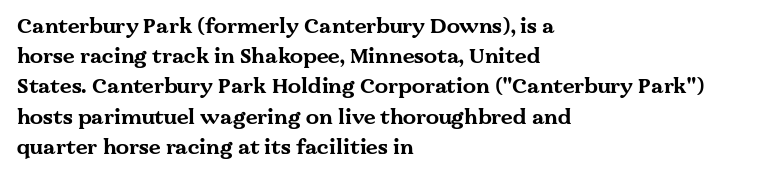
Emphasis by weight is at full strength: bold. Compared with typical body copy, the letter spacing here is the same. The passage shown is not underscored anywhere. Each new line begins a customary step beneath the previous one.
